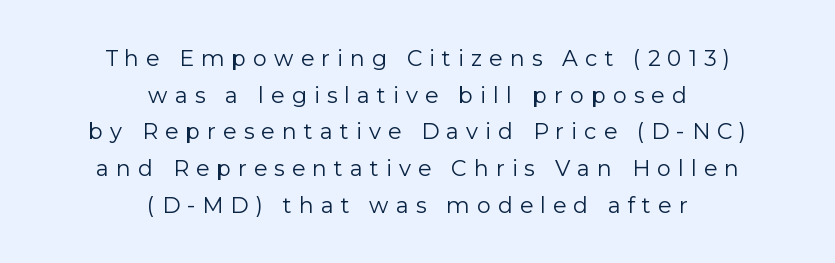
{"italic": "no", "bold": "no", "underline": "no", "align": "center", "line_spacing": "normal", "line_spacing_ratio": 1.67, "letter_spacing": "wide", "letter_spacing_em": 0.32, "glyph_px": 22}
